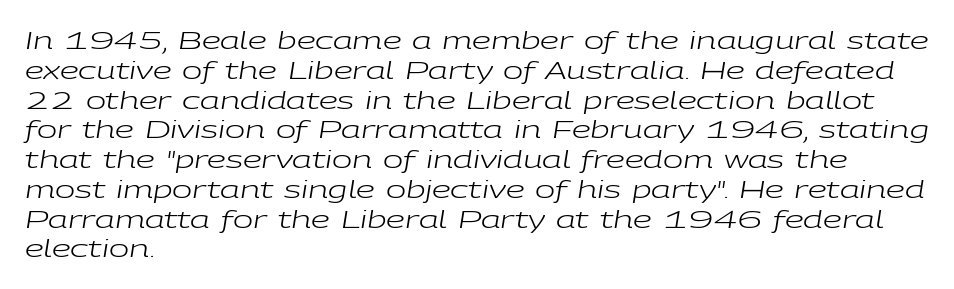
The image shows 24 px text type, italic (leaning right); set left-aligned, line spacing 1.24x, normal letter spacing, not underlined.
